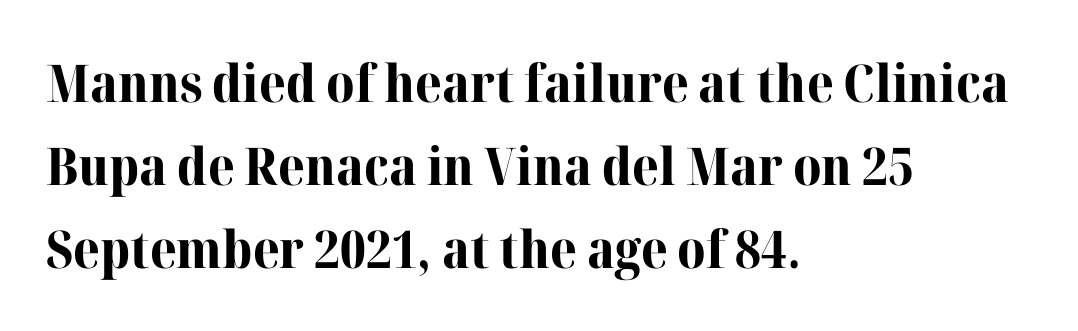
The image shows 52 px bold serif type, upright; set left-aligned, normal line spacing (1.6x), normal letter spacing, not underlined; high stroke contrast and a medium x-height.
